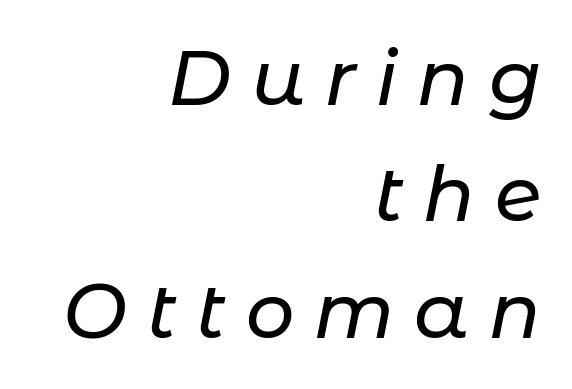
The image shows 76 px text type, italic (leaning right); set right-aligned, normal line spacing (1.53x), unusually wide letter spacing (+0.26 em), not underlined; low stroke contrast and a medium x-height.
